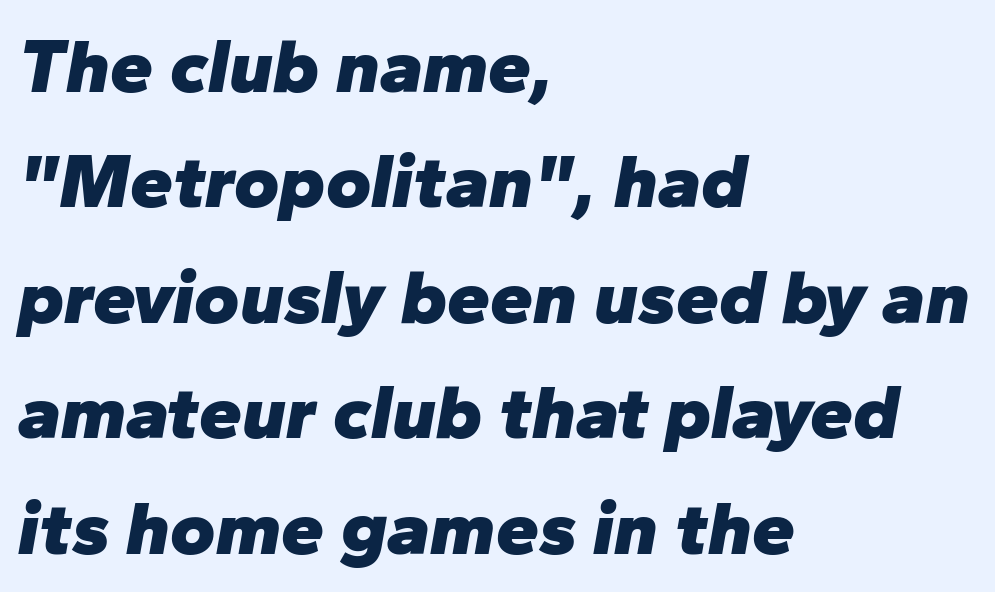
{"italic": "yes", "lean": "right", "slant_degrees": 10, "bold": "yes", "weight": "heavy", "width": "normal", "stroke_contrast": "low", "x_height": "medium", "monospaced": "no", "underline": "no", "align": "left", "line_spacing": "normal", "line_spacing_ratio": 1.5, "letter_spacing": "normal", "letter_spacing_em": 0.0, "glyph_px": 77}
